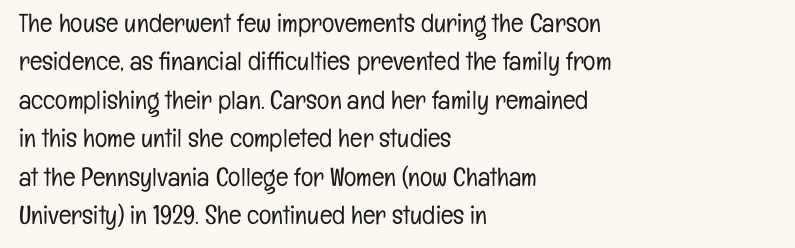
The image shows 26 px text type, upright; set left-aligned, normal line spacing (1.48x), normal letter spacing, not underlined.
